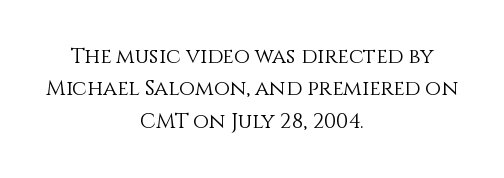
The image shows 21 px text type, upright; set centered, normal line spacing (1.54x), normal letter spacing, not underlined.
